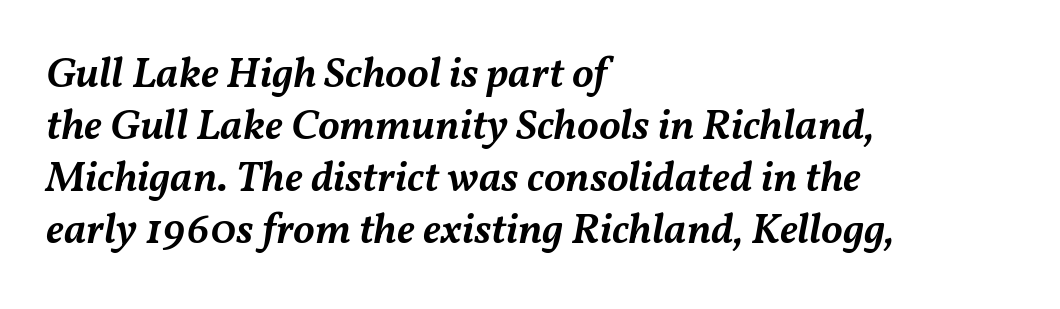
Q: Is the text bold? A: Semi-bold.
Q: Is the text italic (slanted)? A: Yes, it leans right by about 11 degrees.
Q: Is the text underlined? A: No.
Q: How is the paragraph aligned? A: Left-aligned.
Q: Is the spacing between letters normal or unusually wide? A: Normal.
Q: Width (condensed, normal, or wide)? A: Normal.
Q: Stroke contrast? A: Medium.
Q: x-height? A: Medium.
Q: Monospaced? A: No.
